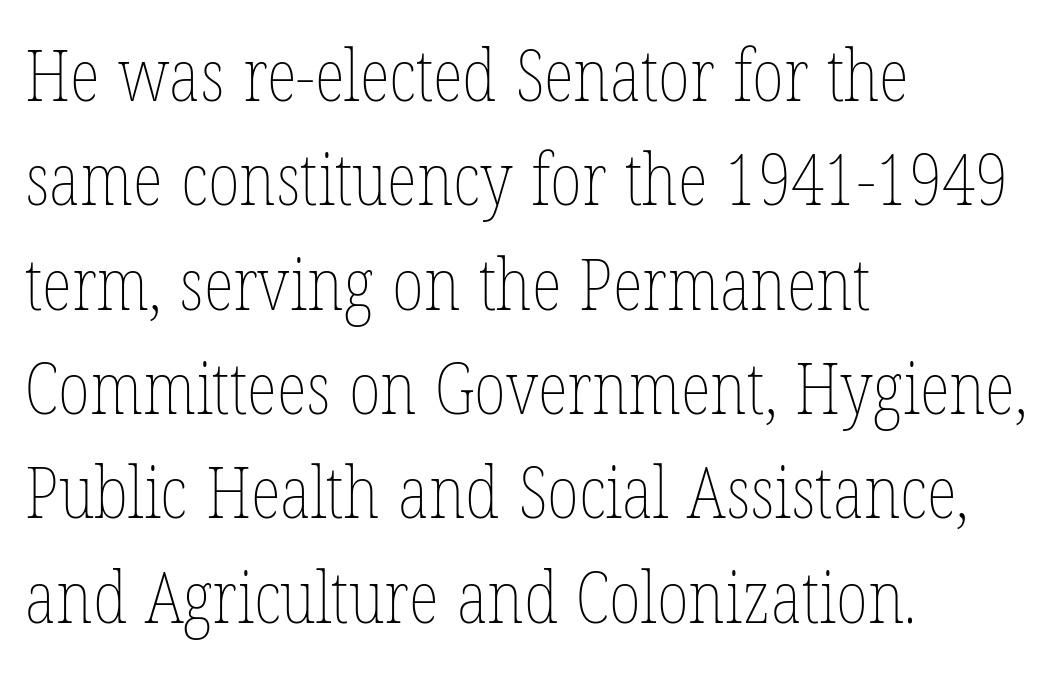
Q: Is the text bold? A: No.
Q: Is the text italic (slanted)? A: No, it is upright.
Q: Is the text underlined? A: No.
Q: How is the paragraph aligned? A: Left-aligned.
Q: Is the spacing between letters normal or unusually wide? A: Normal.
Q: Is the spacing between lines tight, normal or loose? A: Normal.
Q: Width (condensed, normal, or wide)? A: Condensed.
Q: Stroke contrast? A: Low.
Q: x-height? A: Medium.
Q: Monospaced? A: No.
